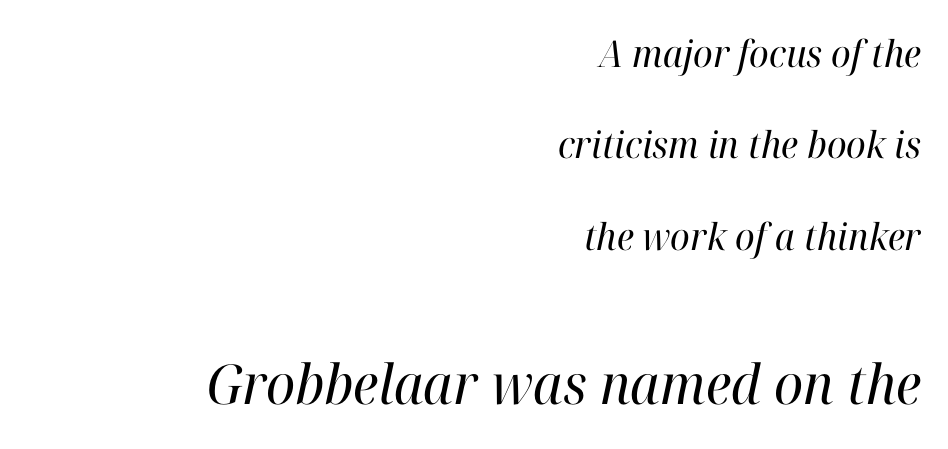
Widely set lines give the paragraph a tall, airy silhouette. You could call the tracking neutral — neither tight nor loose. A typesetter would call this proportional, since set widths differ per character. Letters rest on an invisible, unmarked baseline.
